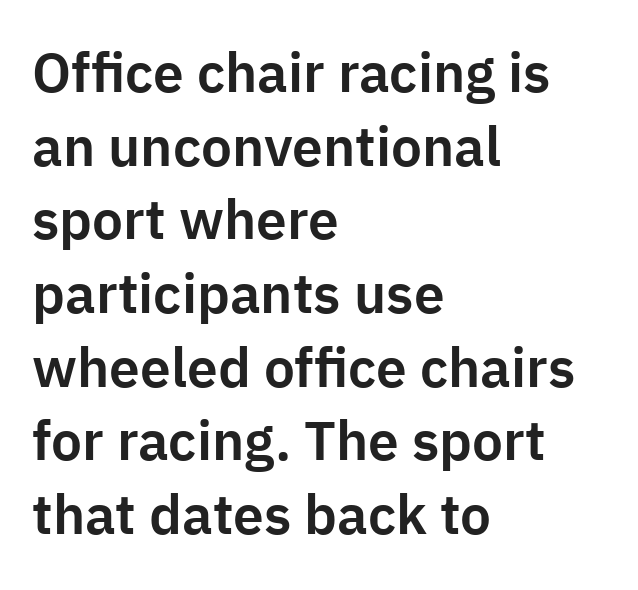
The image shows 55 px sans-serif type, upright; set left-aligned, normal line spacing (1.34x), normal letter spacing, not underlined; low stroke contrast and a medium x-height.
